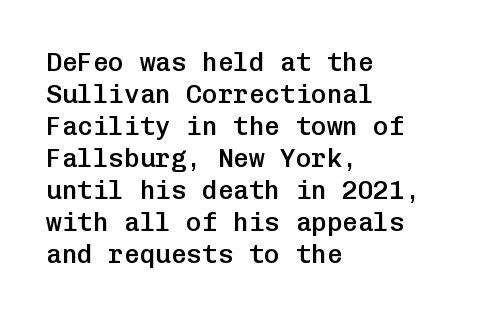
{"italic": "no", "bold": "semi", "underline": "no", "align": "left", "line_spacing_ratio": 1.23, "letter_spacing": "normal", "letter_spacing_em": 0.0, "glyph_px": 26}
